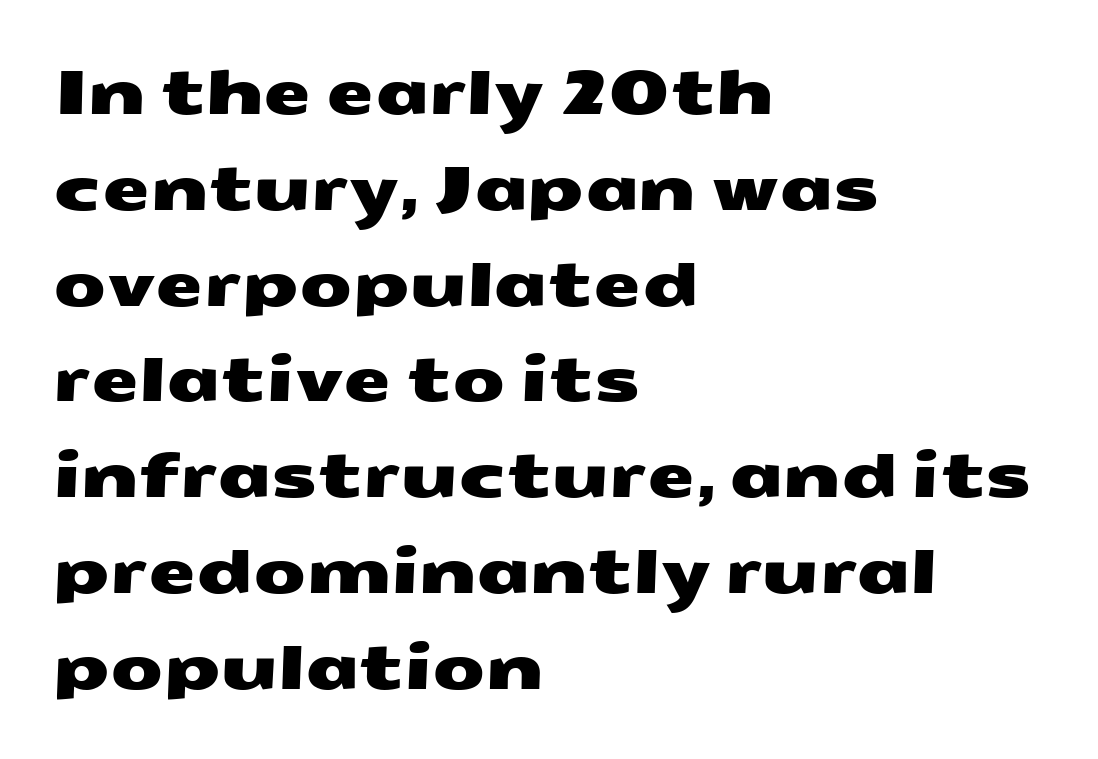
This rendering leaves character spacing at its baseline value. Think of a printed novel: that variable character pitch is what you see here. Horizontal bands of white between lines are of average thickness. Unlike a traditional serif, this face leaves its strokes unadorned. Rule under the text: the space is simply empty.
